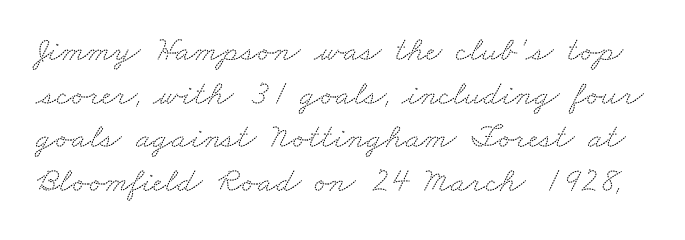
Q: Is the typeface a serif or a sans-serif typeface? A: Serif.
Q: Is the text underlined? A: No.
Q: Is the spacing between letters normal or unusually wide? A: Normal.
Q: Is the spacing between lines tight, normal or loose? A: Normal.
Q: Width (condensed, normal, or wide)? A: Wide.
Q: Stroke contrast? A: Medium.
Q: x-height? A: Small.
Q: Monospaced? A: No.
